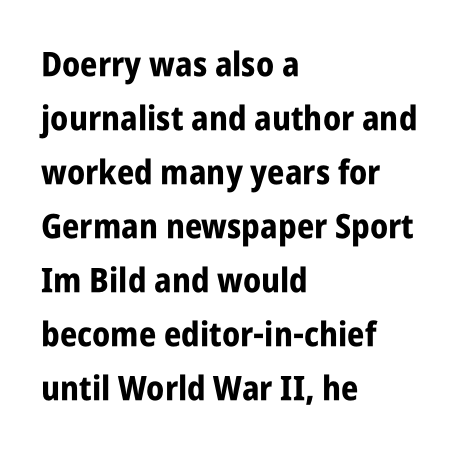
{"serif": "no", "italic": "no", "bold": "yes", "weight": "bold", "width": "condensed", "stroke_contrast": "low", "x_height": "large", "monospaced": "no", "underline": "no", "align": "left", "line_spacing": "normal", "line_spacing_ratio": 1.59, "letter_spacing": "normal", "letter_spacing_em": 0.0, "glyph_px": 34}
